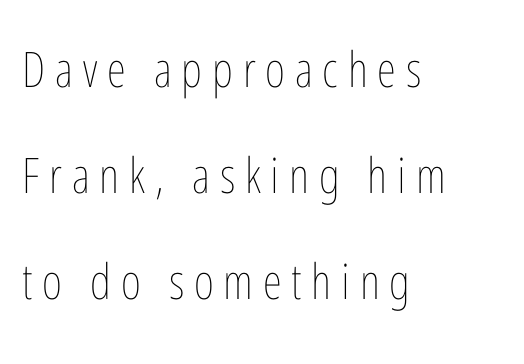
The image shows 49 px thin, condensed type, upright; set left-aligned, loose line spacing (2.16x), unusually wide letter spacing (+0.2 em), not underlined; low stroke contrast and a medium x-height.
